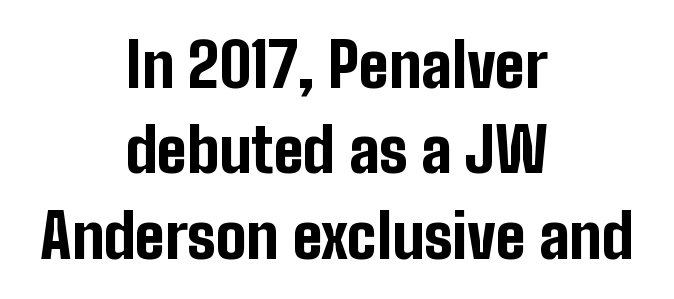
The image shows 61 px bold, condensed sans-serif type, upright; set centered, normal line spacing (1.4x), normal letter spacing, not underlined; low stroke contrast and a medium x-height.
